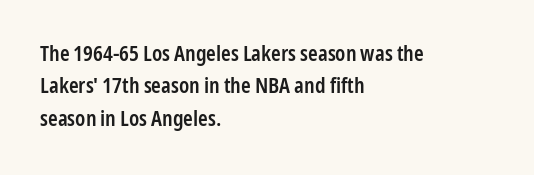
One glance says typical: line gaps are just what's usual. Type without underlining. The passage is arranged the way most books set body copy — flush left. The passage shown has conventional tracking throughout.
